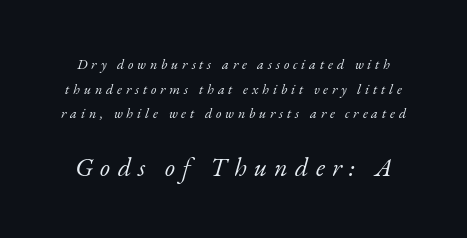
Descenders are the only things crossing below the line. The face used here is rendered with a markedly widened letterfit. In terms of posture, this sample is oblique. The more generous point size was reserved for the lower chunk. No heavy texture on the line: the type isn't bold.
